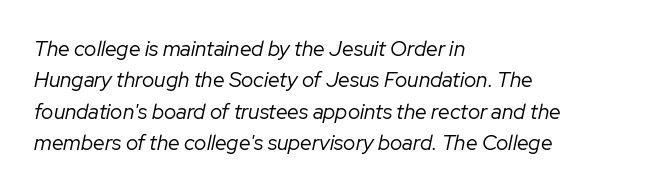
Q: Is the text bold? A: No.
Q: Is the text italic (slanted)? A: Yes, it leans right by about 12 degrees.
Q: Is the text underlined? A: No.
Q: How is the paragraph aligned? A: Left-aligned.
Q: Is the spacing between letters normal or unusually wide? A: Normal.
Q: Is the spacing between lines tight, normal or loose? A: Normal.
